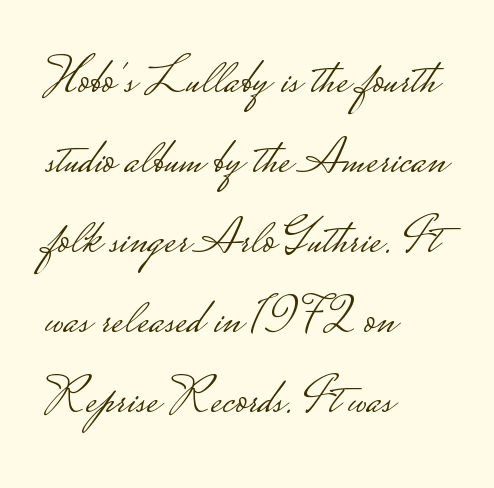
{"serif": "no", "bold": "no", "weight": "light", "width": "wide", "stroke_contrast": "low", "monospaced": "no", "underline": "no", "align": "left", "line_spacing": "normal", "line_spacing_ratio": 1.57, "letter_spacing": "normal", "letter_spacing_em": 0.0, "glyph_px": 51}
